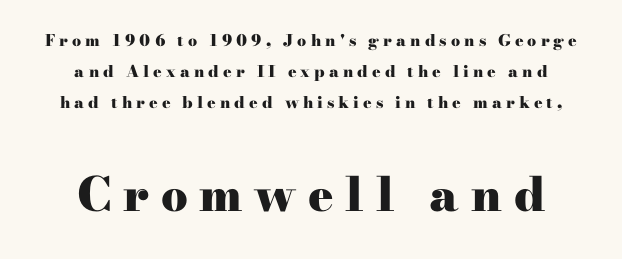
Bold? Absolutely — the strokes are thick and heavy. Spacing verdict: proportional, widths tailored to each character. Widely set lines give the paragraph a tall, airy silhouette. The rag falls on both sides of this text block equally. The tracking jumps out immediately: characters are airy and widely separated. The strip under each line holds only bare page.
